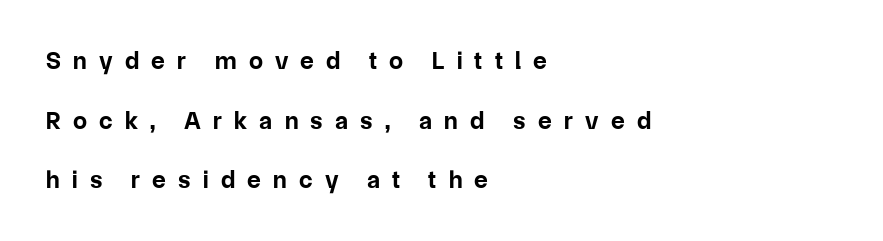
The image shows 25 px bold type, upright; set left-aligned, loose line spacing (2.39x), unusually wide letter spacing (+0.49 em), not underlined.
